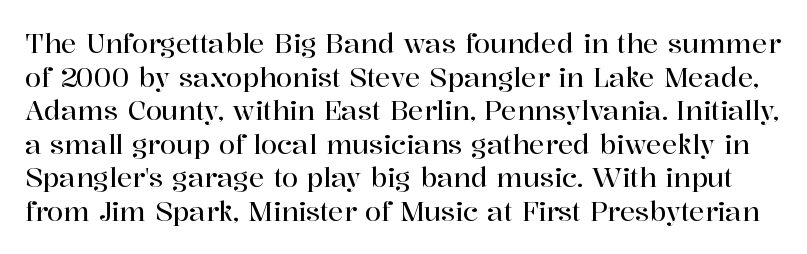
Q: Is the text italic (slanted)? A: No, it is upright.
Q: Is the text underlined? A: No.
Q: Is the spacing between letters normal or unusually wide? A: Normal.
Q: Is the spacing between lines tight, normal or loose? A: Normal.
